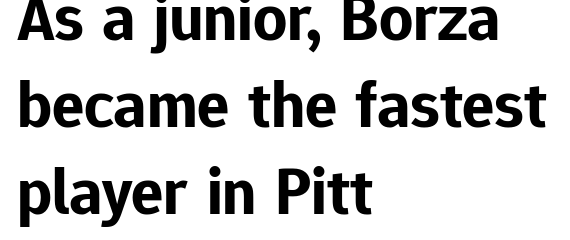
Does the weight exceed regular? Yes, all the way to bold. Posture: vertical. Nobody touched the tracking dial on this one. The font family rendered here belongs to the sans-serif group. Short and long lines alike share a common starting point at left. The face used here is proportionally spaced, like ordinary book or web type.
